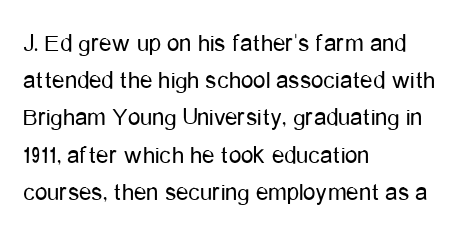
The image shows 25 px text type, upright; set left-aligned, normal line spacing (1.49x), normal letter spacing, not underlined.
